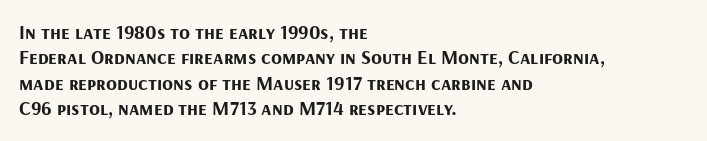
The image shows 20 px bold type, upright; set left-aligned, normal line spacing (1.27x), normal letter spacing, not underlined.
